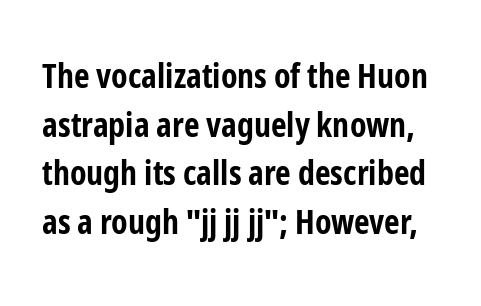
Compared with typical body copy, the letter spacing here is the same. The lettering stays uniformly vertical, giving the passage a roman look. Do the characters align in a grid? No, the font is proportional. Regular leading.
